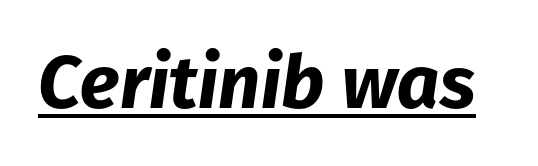
Q: Is the text bold? A: Yes.
Q: Is the text italic (slanted)? A: Yes, it leans right by about 8 degrees.
Q: Is the text underlined? A: Yes.
Q: Is the spacing between letters normal or unusually wide? A: Normal.
Q: Width (condensed, normal, or wide)? A: Normal.
Q: Stroke contrast? A: Low.
Q: x-height? A: Medium.
Q: Monospaced? A: No.
